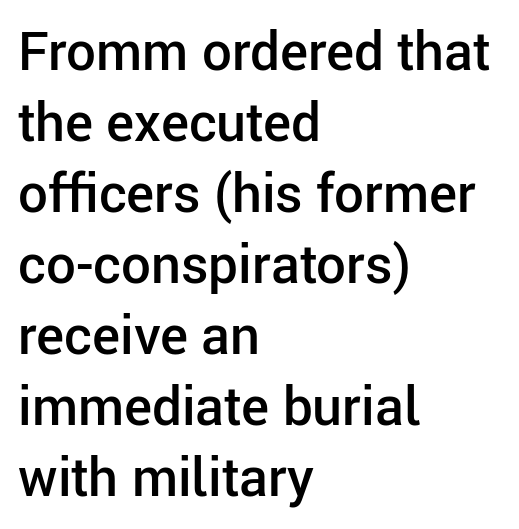
Glance below the letters and you will spot only blank space. Each word holds together tightly as a unit, with standard inter-letter gaps. Notice how the stems are strictly vertical — no italics here. Look at the bottom of the vertical strokes: they stop flat, with no serifs.
